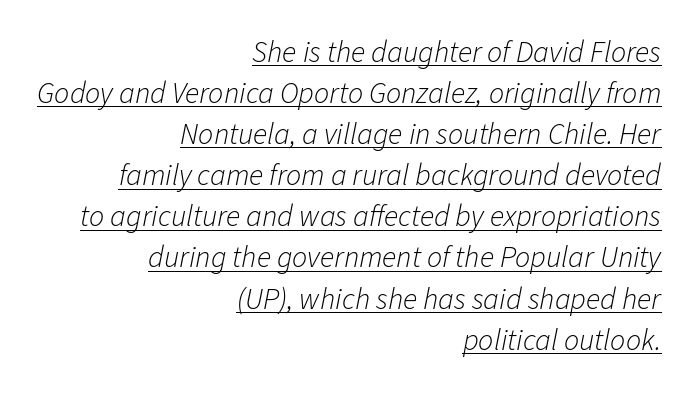
This sample uses plain, unmodified letter spacing. The passage shown is underscored from start to finish. Visually the block forms a straight wall on the right and a jagged coastline on the left. These lines are rendered in a variable-pitch font. Heft: none added — not bold. This block has exactly the height ordinary leading produces.
